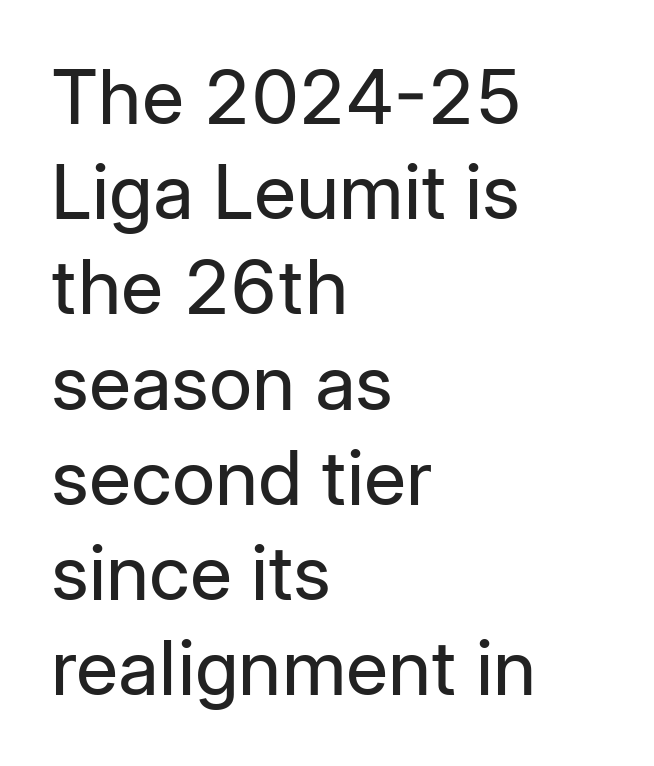
The image shows 75 px regular-weight sans-serif type, upright; set left-aligned, normal line spacing (1.27x), normal letter spacing, not underlined; low stroke contrast and a medium x-height.
